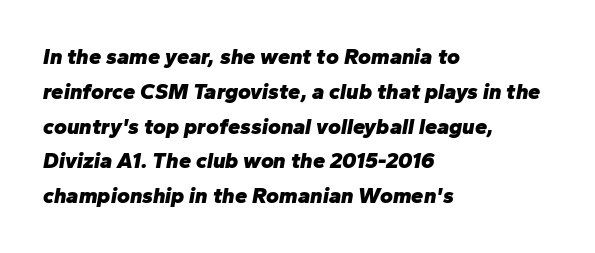
{"italic": "yes", "lean": "right", "slant_degrees": 10, "bold": "yes", "underline": "no", "align": "left", "line_spacing": "normal", "line_spacing_ratio": 1.58, "letter_spacing": "normal", "letter_spacing_em": 0.0, "glyph_px": 22}
